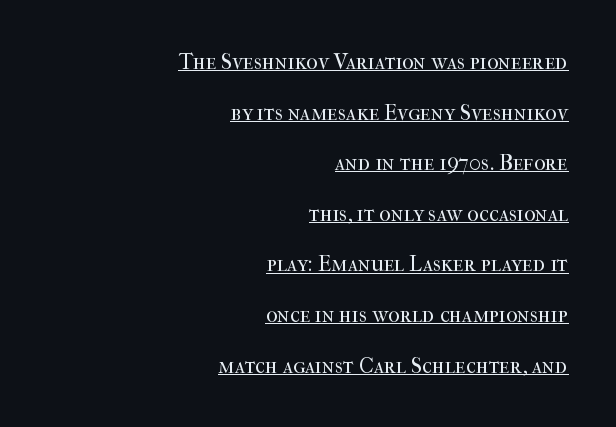
One glance says open: line gaps are wider than usual. This sample carries an underscore along the baseline area. Letters have the restrained weight of plain body copy at most. The lettering stays uniformly vertical, giving the passage a roman look. Nobody touched the tracking dial on this one. Right-aligned paragraph, ragged on the left.
